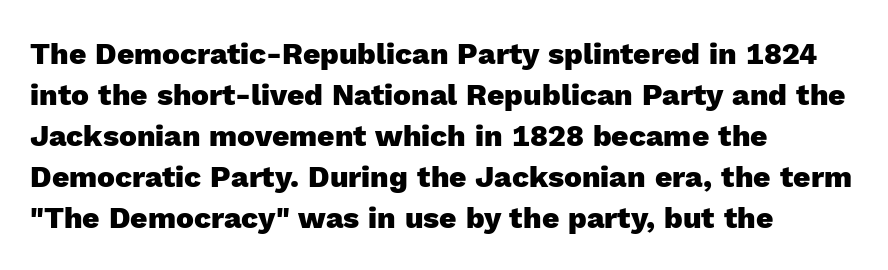
The image shows 30 px heavy sans-serif type, upright; set left-aligned, normal line spacing (1.37x), normal letter spacing, not underlined; a medium x-height.
